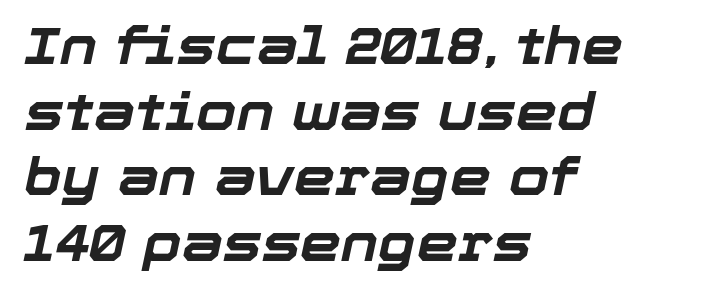
Q: Is the text bold? A: Yes.
Q: Is the text italic (slanted)? A: Yes, it leans right by about 12 degrees.
Q: Is the text underlined? A: No.
Q: How is the paragraph aligned? A: Left-aligned.
Q: Is the spacing between letters normal or unusually wide? A: Normal.
Q: Is the spacing between lines tight, normal or loose? A: Normal.
Q: Width (condensed, normal, or wide)? A: Normal.
Q: Stroke contrast? A: Low.
Q: x-height? A: Medium.
Q: Monospaced? A: No.
